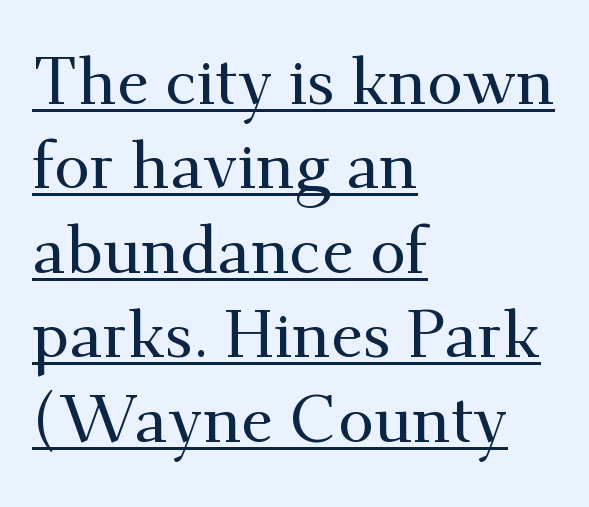
Q: Is the text italic (slanted)? A: No, it is upright.
Q: Is the typeface a serif or a sans-serif typeface? A: Serif.
Q: Is the text underlined? A: Yes.
Q: How is the paragraph aligned? A: Left-aligned.
Q: Is the spacing between letters normal or unusually wide? A: Normal.
Q: Is the spacing between lines tight, normal or loose? A: Normal.
Q: Width (condensed, normal, or wide)? A: Normal.
Q: Stroke contrast? A: Medium.
Q: x-height? A: Small.
Q: Monospaced? A: No.
